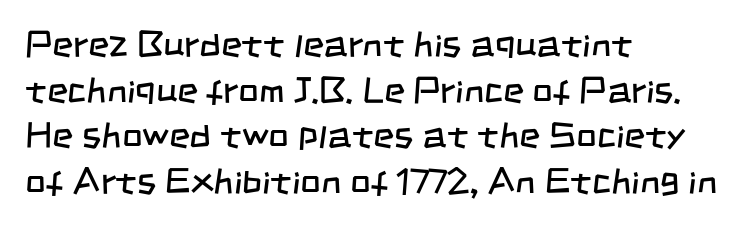
Q: Is the text bold? A: No.
Q: Is the typeface a serif or a sans-serif typeface? A: Sans-serif.
Q: Is the text underlined? A: No.
Q: How is the paragraph aligned? A: Left-aligned.
Q: Is the spacing between letters normal or unusually wide? A: Normal.
Q: Is the spacing between lines tight, normal or loose? A: Normal.
Q: Width (condensed, normal, or wide)? A: Condensed.
Q: Stroke contrast? A: Low.
Q: x-height? A: Large.
Q: Monospaced? A: No.
